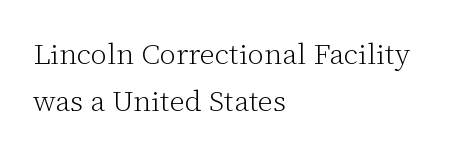
Q: Is the text bold? A: No.
Q: Is the text italic (slanted)? A: No, it is upright.
Q: Is the typeface a serif or a sans-serif typeface? A: Serif.
Q: Is the text underlined? A: No.
Q: How is the paragraph aligned? A: Left-aligned.
Q: Is the spacing between letters normal or unusually wide? A: Normal.
Q: Is the spacing between lines tight, normal or loose? A: Normal.
Q: Width (condensed, normal, or wide)? A: Normal.
Q: Stroke contrast? A: Low.
Q: x-height? A: Medium.
Q: Monospaced? A: No.
